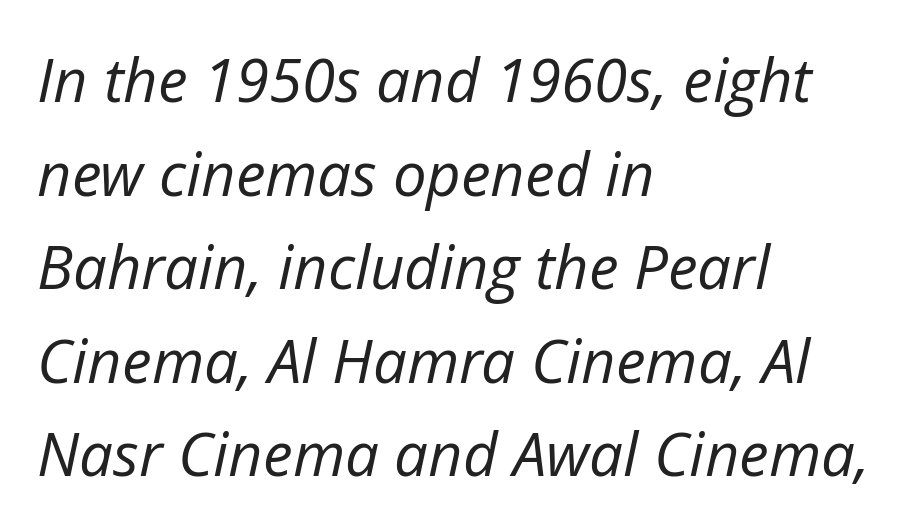
Q: Is the text bold? A: No.
Q: Is the text italic (slanted)? A: Yes, it leans right by about 12 degrees.
Q: Is the text underlined? A: No.
Q: How is the paragraph aligned? A: Left-aligned.
Q: Is the spacing between letters normal or unusually wide? A: Normal.
Q: Is the spacing between lines tight, normal or loose? A: Normal.
Q: Width (condensed, normal, or wide)? A: Normal.
Q: Stroke contrast? A: Low.
Q: x-height? A: Medium.
Q: Monospaced? A: No.
